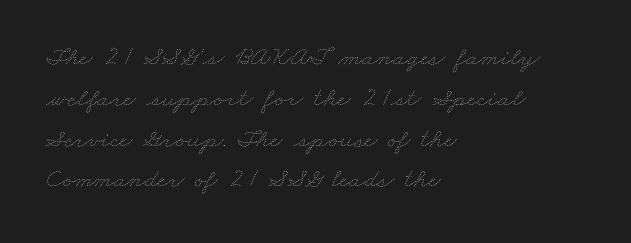
Nothing unusual about the tracking: characters are spaced as the font intends. The compositor pushed each line to the left boundary. Vertical stems look standard width or narrower in stroke. Rule under the text: the space is simply empty. Baseline-to-baseline distance is the conventional proportion of letter height.
